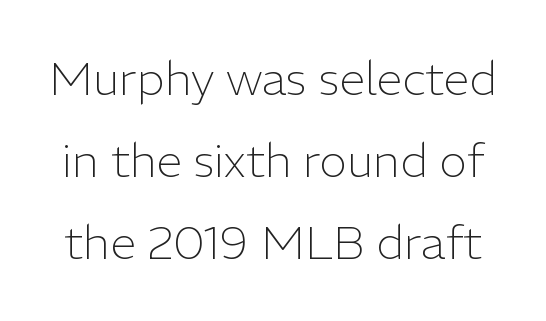
{"serif": "no", "italic": "no", "bold": "no", "weight": "light", "width": "normal", "stroke_contrast": "low", "x_height": "medium", "monospaced": "no", "underline": "no", "line_spacing_ratio": 1.75, "letter_spacing": "normal", "letter_spacing_em": 0.0, "glyph_px": 47}
